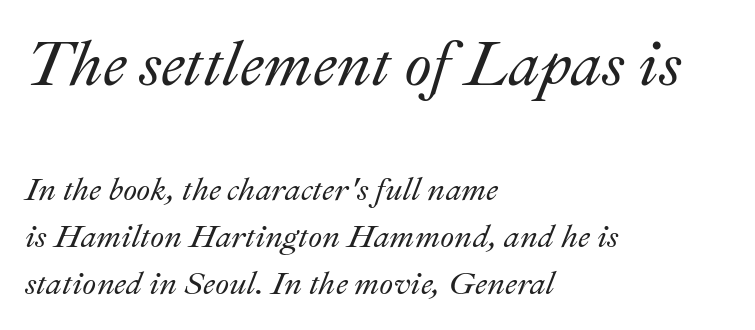
The image shows 63 px text type, italic (leaning right); set left-aligned, normal line spacing (1.48x), normal letter spacing, not underlined; the first (top) block is 1.97x larger; medium stroke contrast and a small x-height.
